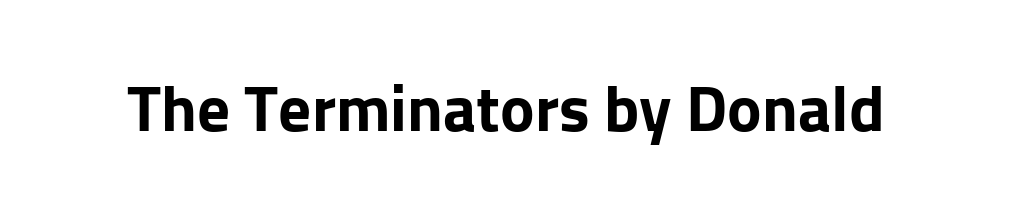
Standard letterfit; no display-style spreading of the glyphs. Character widths vary here, with narrow letters taking less room than wide ones. Emphasis by weight is at full strength: bold. The glyphs are unaccompanied by any horizontal stroke below them. Vertical strokes here are truly vertical. The font family rendered here belongs to the sans-serif group.
